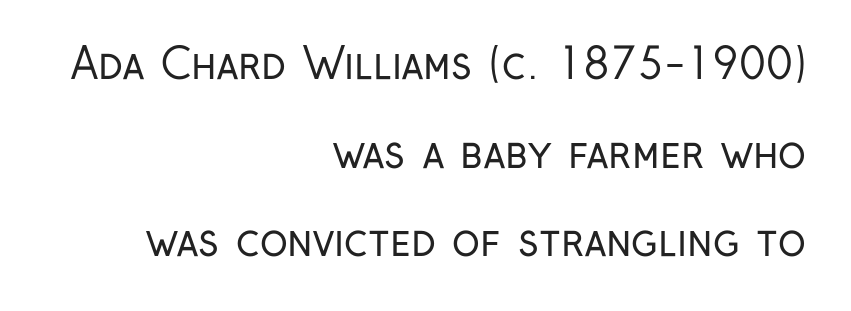
The letters sit at their default tracking, neither squeezed nor spread. Proportional: the letters do not fall into vertical columns. The face used here is a sans, in the tradition of grotesques and geometrics. Compared with a typical body face, this is equally light or lighter still. Leftover space on each line is placed entirely before the opening word.
